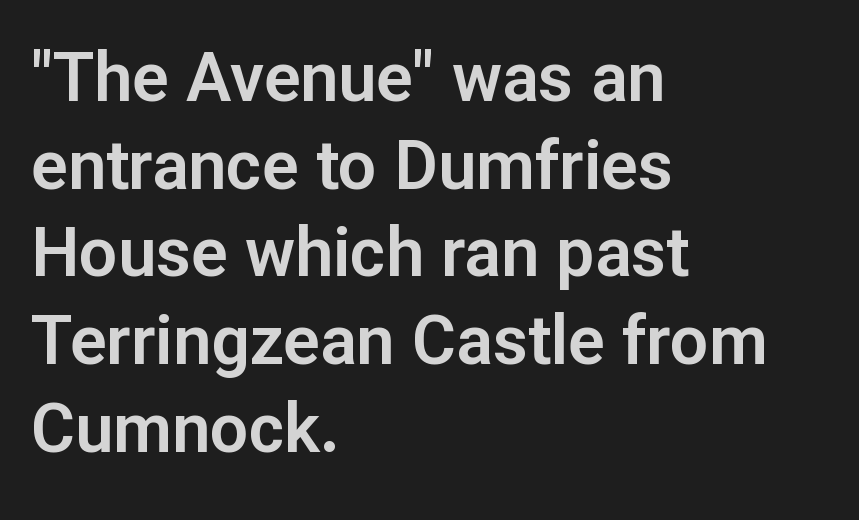
The passage shown is typeset with a sans-serif family. Glance below the letters and you will spot only blank space. The lettering stays uniformly vertical, giving the passage a roman look. The rendering uses natural spacing where letterforms have individual widths. Horizontal alignment here is leftward, the default for most running prose.
